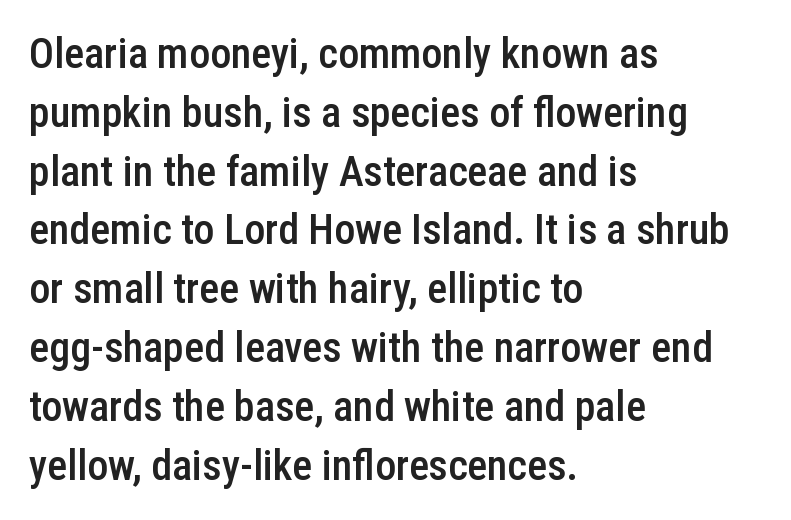
{"serif": "no", "italic": "no", "bold": "semi", "weight": "semibold", "width": "condensed", "stroke_contrast": "low", "x_height": "medium", "monospaced": "no", "underline": "no", "align": "left", "line_spacing": "normal", "line_spacing_ratio": 1.4, "letter_spacing": "normal", "letter_spacing_em": 0.0, "glyph_px": 42}
